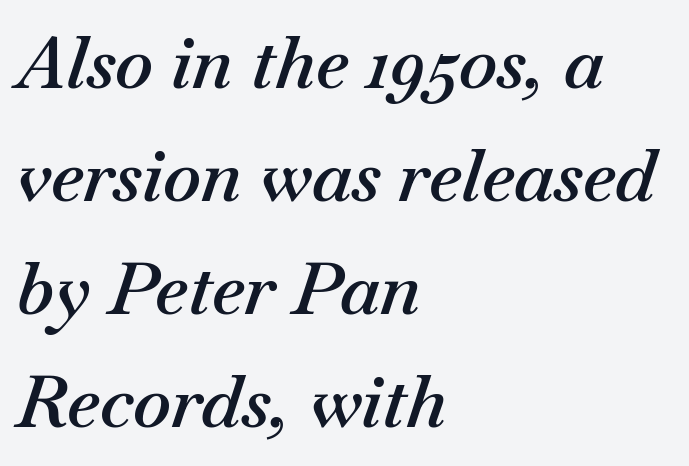
The image shows 72 px semibold type, italic (leaning right); set left-aligned, normal line spacing (1.57x), normal letter spacing, not underlined; medium stroke contrast and a small x-height.
